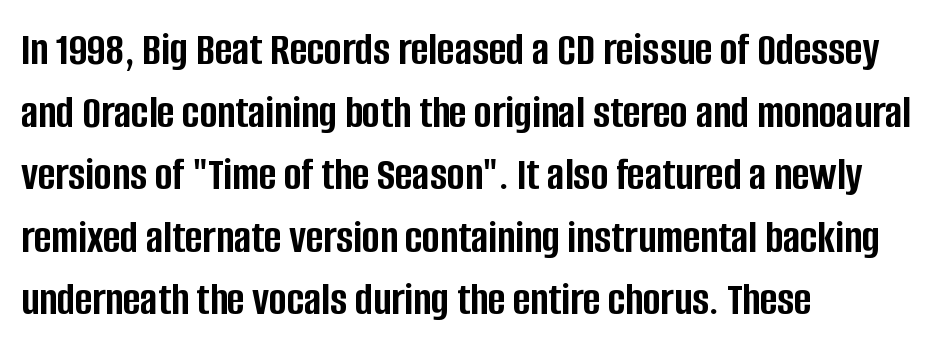
{"serif": "no", "italic": "no", "bold": "yes", "weight": "semibold", "width": "condensed", "stroke_contrast": "low", "x_height": "large", "monospaced": "no", "underline": "no", "align": "left", "line_spacing": "normal", "line_spacing_ratio": 1.33, "letter_spacing": "normal", "letter_spacing_em": 0.0, "glyph_px": 47}
